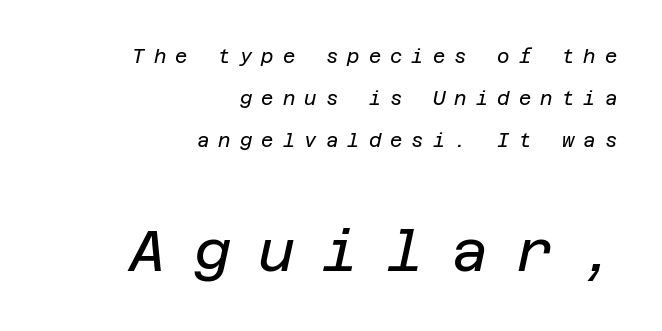
The image shows 57 px regular-weight type, italic (leaning right); set right-aligned, loose line spacing (2.22x), unusually wide letter spacing (+0.48 em), not underlined; the second (bottom) block is 3.0x larger; low stroke contrast and a large x-height.
